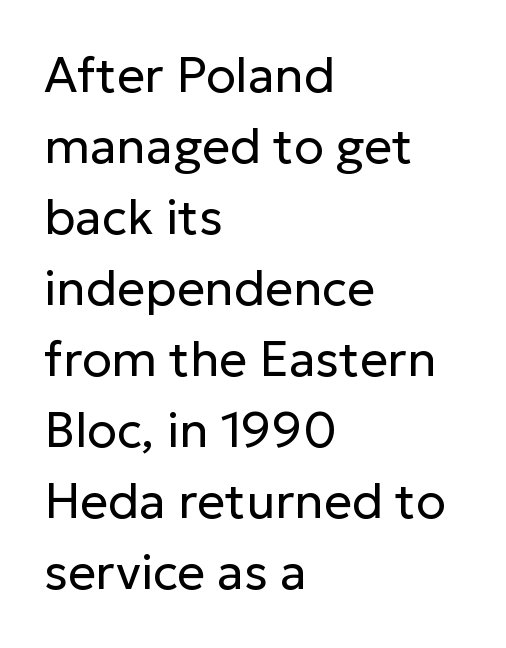
Students, observe: this is what conventionally led text looks like. Default kerning and tracking; the words read as compact shapes. A student would call this left alignment; a typographer would say flush left, rag right. Notice how the stems are strictly vertical — no italics here.
